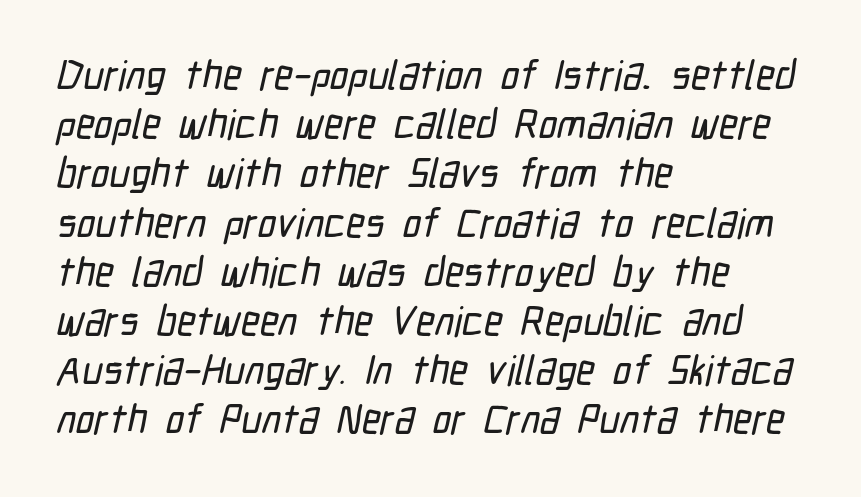
The image shows 41 px condensed sans-serif type; set left-aligned, line spacing 1.2x, normal letter spacing, not underlined; low stroke contrast and a medium x-height.
